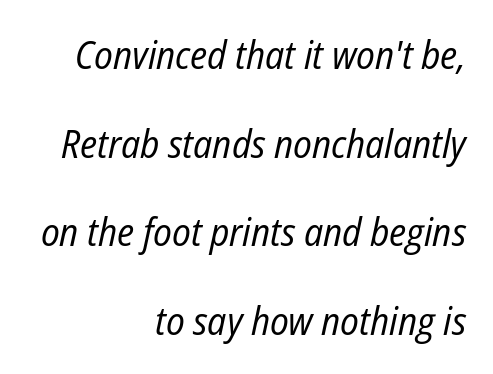
{"italic": "yes", "lean": "right", "slant_degrees": 12, "bold": "no", "weight": "regular", "width": "condensed", "stroke_contrast": "low", "x_height": "medium", "monospaced": "no", "underline": "no", "align": "right", "line_spacing": "loose", "line_spacing_ratio": 2.27, "letter_spacing": "normal", "letter_spacing_em": 0.0, "glyph_px": 39}
